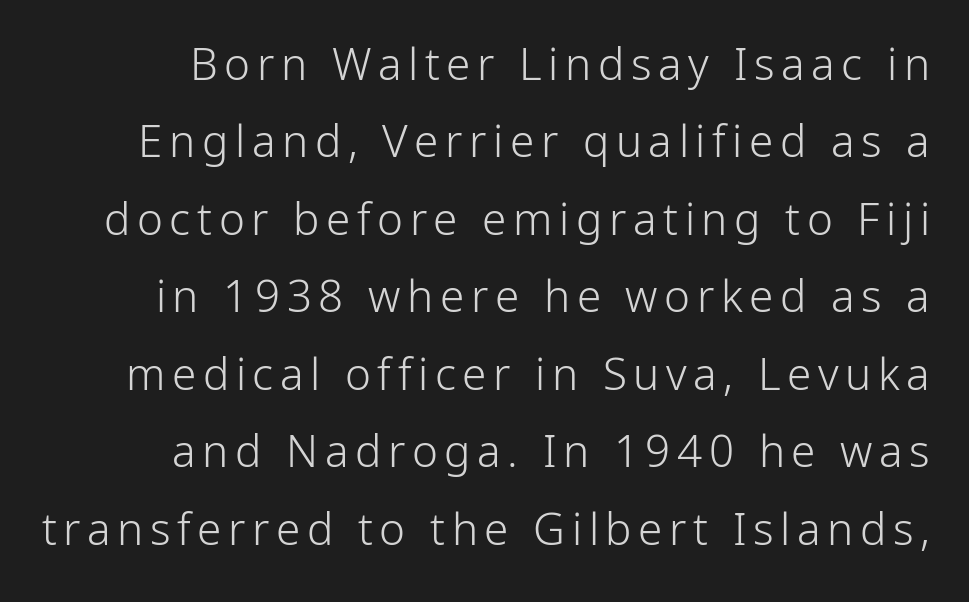
Has an underline been added? It has not. Character widths vary here, with narrow letters taking less room than wide ones. This sample uses an upright cut, with every glyph sitting square on the baseline. This is not heavy type; no bold has been used.
